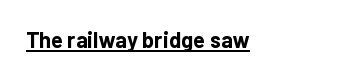
The image shows 22 px bold type, upright; set normal letter spacing, underlined.
